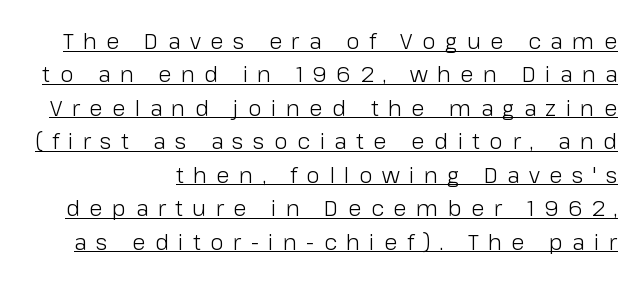
{"italic": "no", "bold": "no", "underline": "yes", "line_spacing": "normal", "line_spacing_ratio": 1.52, "letter_spacing": "wide", "letter_spacing_em": 0.43, "glyph_px": 22}
